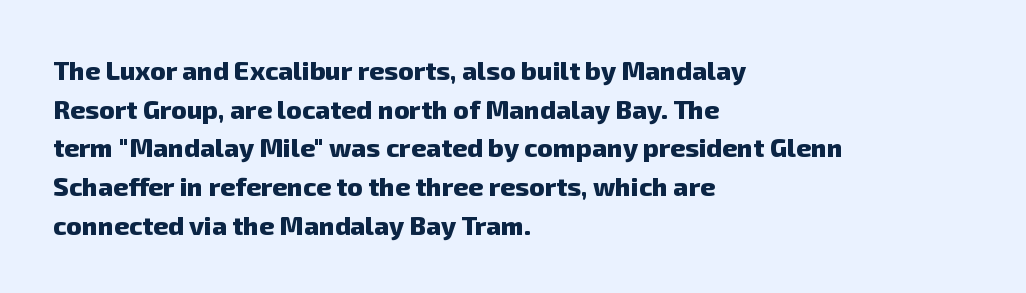
The string is rendered with underlining switched off. Caption: bold face, heavy strokes. The rendering uses a moderate line-height, typical for paragraphs. The gaps between neighbouring characters are ordinary and unremarkable. Every row of glyphs begins at an identical x-position on the left.
